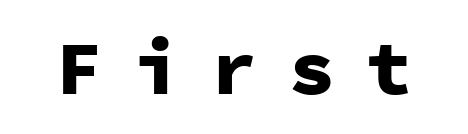
Q: Is the text bold? A: Yes.
Q: Is the text italic (slanted)? A: No, it is upright.
Q: Is the typeface a serif or a sans-serif typeface? A: Sans-serif.
Q: Is the text underlined? A: No.
Q: Is the spacing between letters normal or unusually wide? A: Unusually wide.
Q: Width (condensed, normal, or wide)? A: Normal.
Q: Stroke contrast? A: Low.
Q: x-height? A: Medium.
Q: Monospaced? A: Yes.
